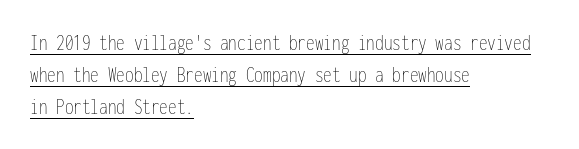
{"italic": "no", "bold": "no", "underline": "yes", "align": "left", "line_spacing": "normal", "line_spacing_ratio": 1.39, "letter_spacing": "normal", "letter_spacing_em": 0.0, "glyph_px": 23}
